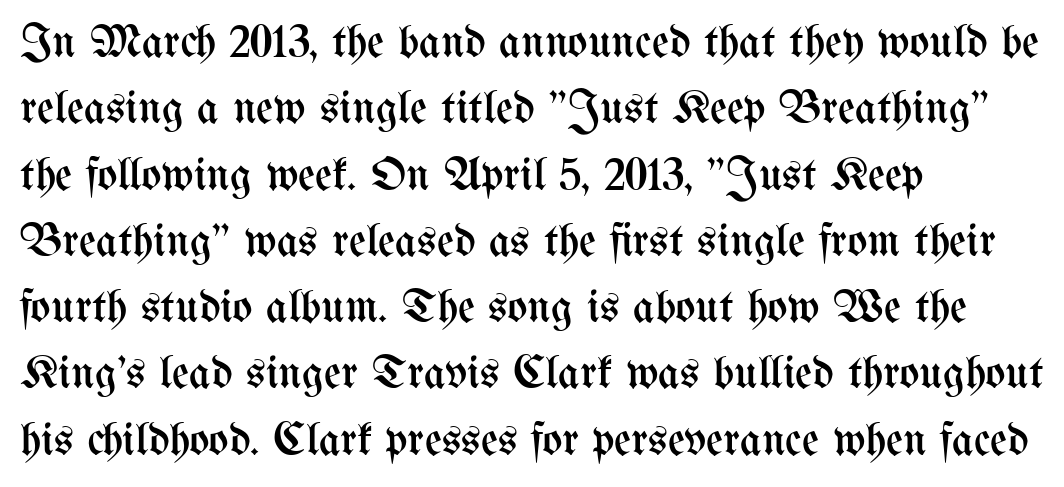
The vertical gap from one line to the next is medium. Compared with typical body copy, the letter spacing here is the same. Letters have the restrained weight of plain body copy at most. Vertical strokes here are truly vertical.
